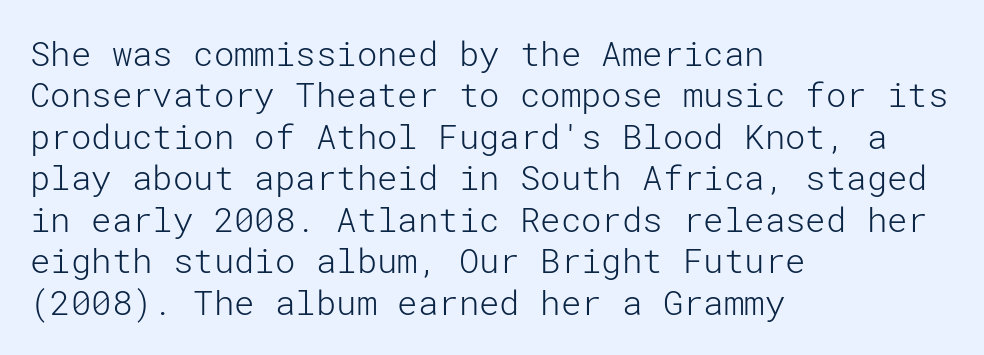
Stem width sits at or under what a default text font uses. The string is rendered with underlining switched off. This rendering leaves character spacing at its baseline value. Each line starts at the same left margin while the right side varies. Note: no serifs on the glyphs.
